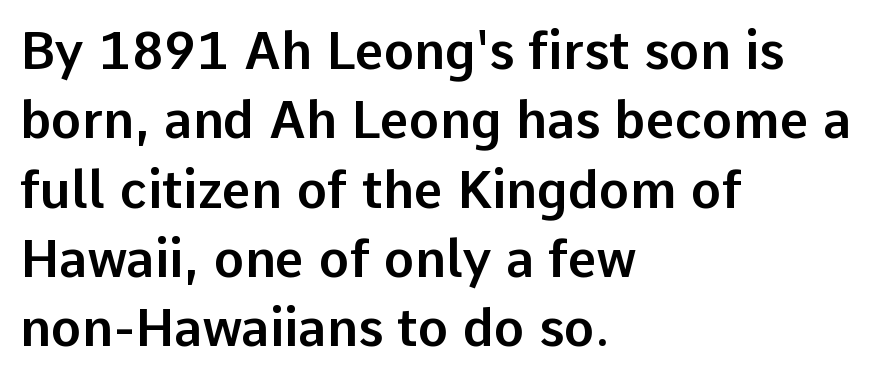
The lines are quadded left. Here the designer chose a conventional face with non-uniform glyph widths. Every stem runs plumb, perpendicular to the baseline. Each word holds together tightly as a unit, with standard inter-letter gaps. Classification — sans serif. Does the leading feel generous? No, just average.
